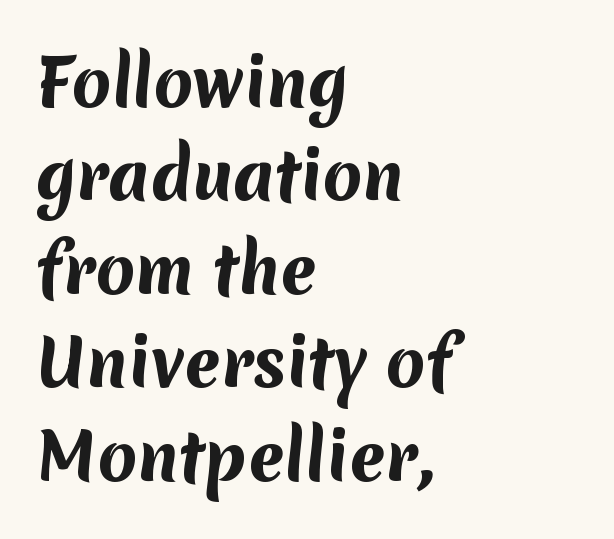
{"serif": "no", "bold": "yes", "weight": "bold", "width": "normal", "stroke_contrast": "medium", "x_height": "medium", "monospaced": "no", "underline": "no", "align": "left", "line_spacing": "normal", "line_spacing_ratio": 1.46, "letter_spacing": "normal", "letter_spacing_em": 0.0, "glyph_px": 64}
